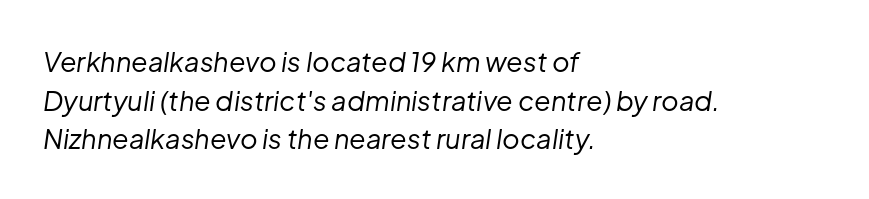
Each row of text sits above clean, open space. The whole block is typeset with a tilt. The lines are quadded left. The rendering uses a moderate line-height, typical for paragraphs.
